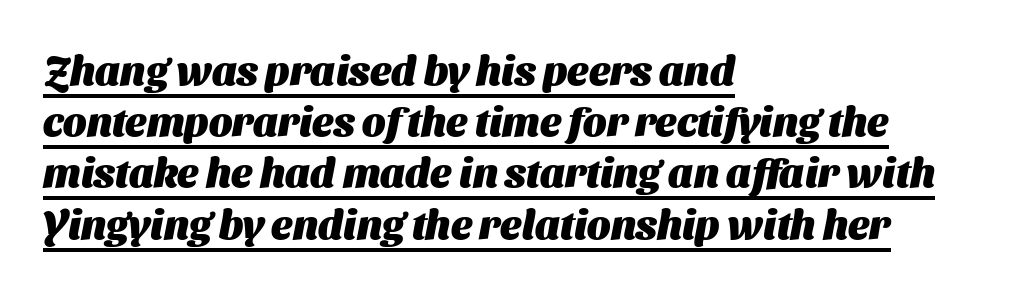
All the whitespace from short lines collects on the right. Is there an underline? Yes — a line sits under the letters. Is this a sans? Yes — the strokes have no serifs. Compared with typical paragraphs, the rows here are spaced about the same. The line texture is even and compact thanks to regular tracking.
